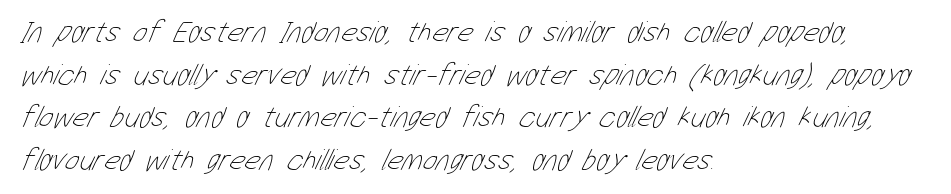
These glyphs show unthickened strokes, regular width or finer. The zone under the glyphs is completely vacant. Proportional: the letters do not fall into vertical columns. Whoever set this chose a conventional vertical rhythm.
